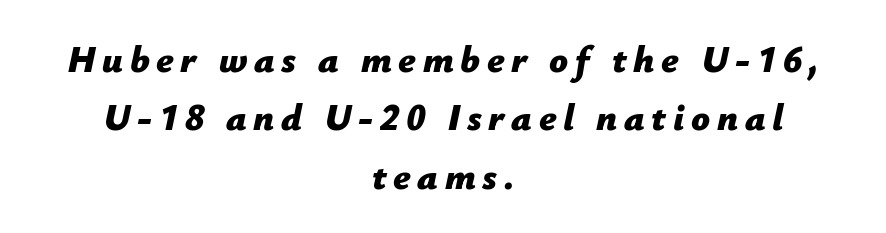
{"italic": "yes", "lean": "right", "slant_degrees": 12, "bold": "yes", "weight": "bold", "width": "normal", "stroke_contrast": "low", "x_height": "medium", "monospaced": "no", "underline": "no", "align": "center", "line_spacing": "normal", "line_spacing_ratio": 1.58, "glyph_px": 37}
